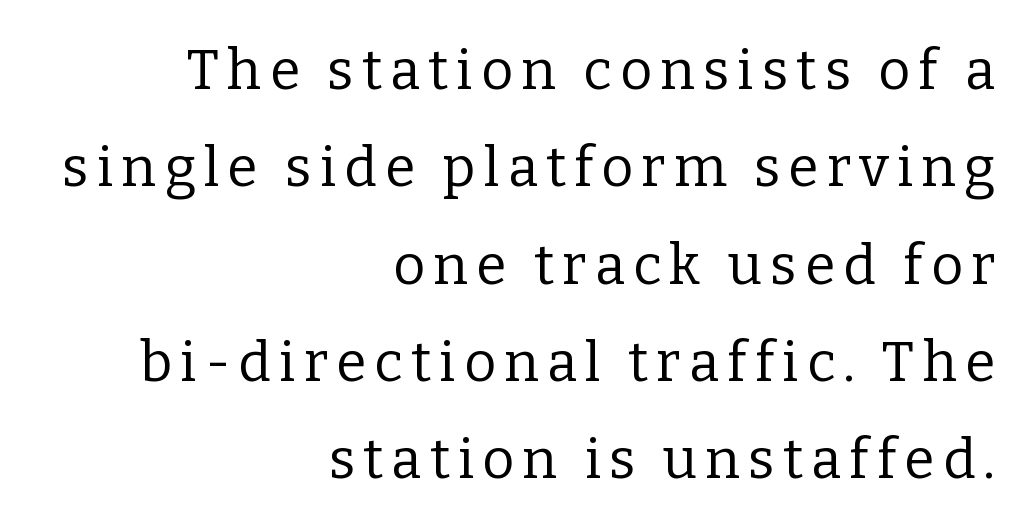
{"serif": "yes", "italic": "no", "bold": "no", "weight": "regular", "width": "normal", "stroke_contrast": "low", "x_height": "medium", "monospaced": "no", "underline": "no", "align": "right", "line_spacing_ratio": 1.77, "glyph_px": 55}
